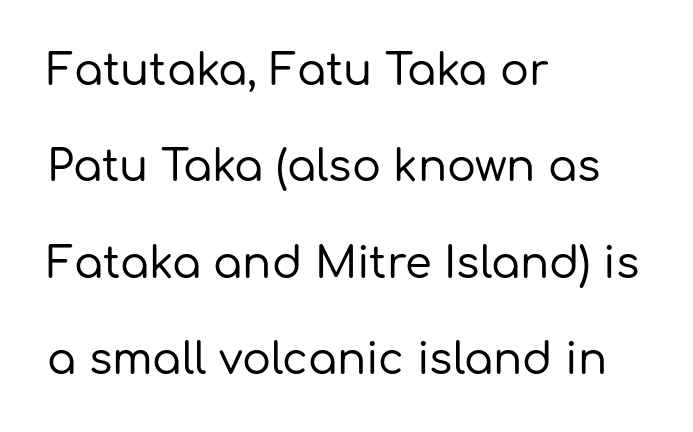
Underline: absent. This is the regular roman posture of the typeface. All the whitespace from short lines collects on the right. Think of a printed novel: that variable character pitch is what you see here. Short note: letters normally spaced.
